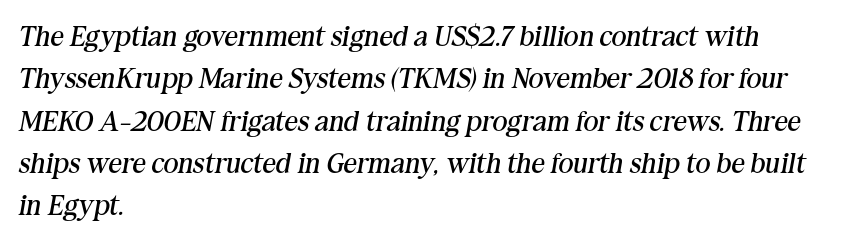
{"serif": "yes", "italic": "yes", "lean": "right", "slant_degrees": 10, "bold": "no", "weight": "regular", "width": "normal", "stroke_contrast": "medium", "x_height": "medium", "monospaced": "no", "underline": "no", "align": "left", "line_spacing": "normal", "line_spacing_ratio": 1.46, "letter_spacing": "normal", "letter_spacing_em": 0.0, "glyph_px": 29}
